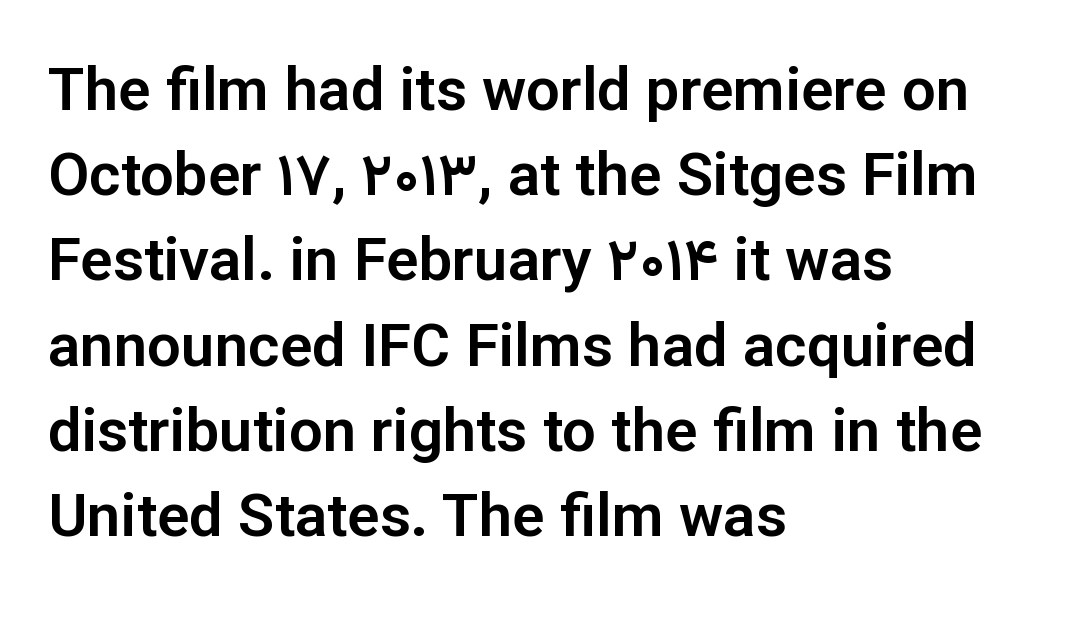
Q: Is the text italic (slanted)? A: No, it is upright.
Q: Is the typeface a serif or a sans-serif typeface? A: Sans-serif.
Q: Is the text underlined? A: No.
Q: How is the paragraph aligned? A: Left-aligned.
Q: Is the spacing between letters normal or unusually wide? A: Normal.
Q: Is the spacing between lines tight, normal or loose? A: Normal.
Q: Width (condensed, normal, or wide)? A: Normal.
Q: Stroke contrast? A: Low.
Q: x-height? A: Medium.
Q: Monospaced? A: No.
